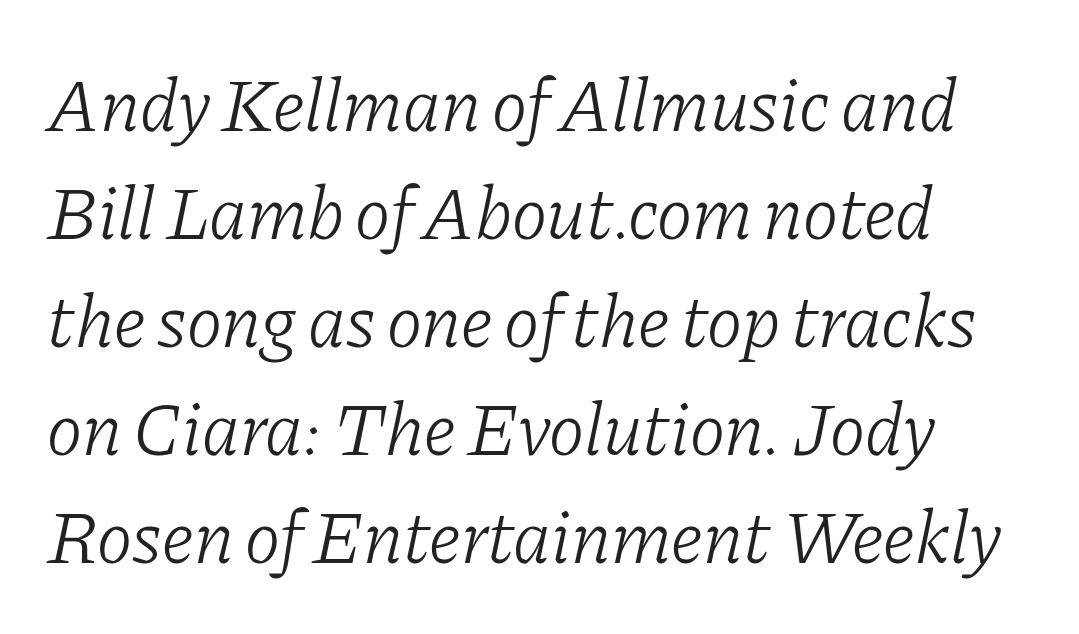
Only glyphs here, with clear space below each row. Would a proofreader flag this as italicized? Yes. Leftover space on each line is placed entirely after the last word. Examine the stroke ends and you'll spot serifs. Do the characters align in a grid? No, the font is proportional.
